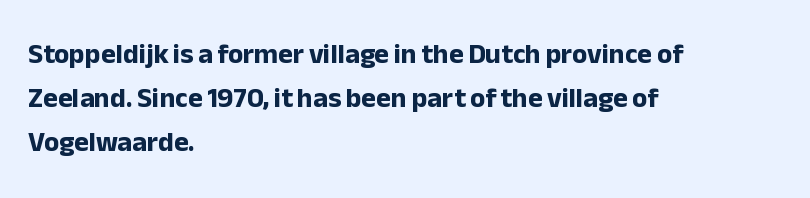
The image shows 28 px bold sans-serif type, upright; set left-aligned, normal line spacing (1.58x), normal letter spacing, not underlined; low stroke contrast and a medium x-height.
